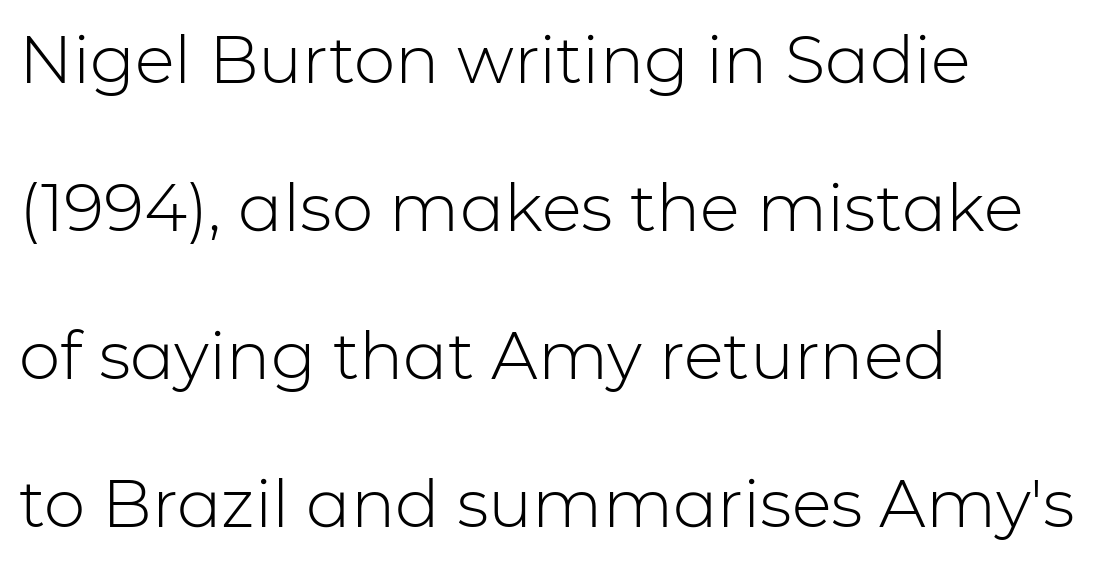
Q: Is the text bold? A: No.
Q: Is the text italic (slanted)? A: No, it is upright.
Q: Is the typeface a serif or a sans-serif typeface? A: Sans-serif.
Q: Is the text underlined? A: No.
Q: How is the paragraph aligned? A: Left-aligned.
Q: Is the spacing between letters normal or unusually wide? A: Normal.
Q: Is the spacing between lines tight, normal or loose? A: Loose.
Q: Width (condensed, normal, or wide)? A: Normal.
Q: Stroke contrast? A: Low.
Q: x-height? A: Medium.
Q: Monospaced? A: No.
